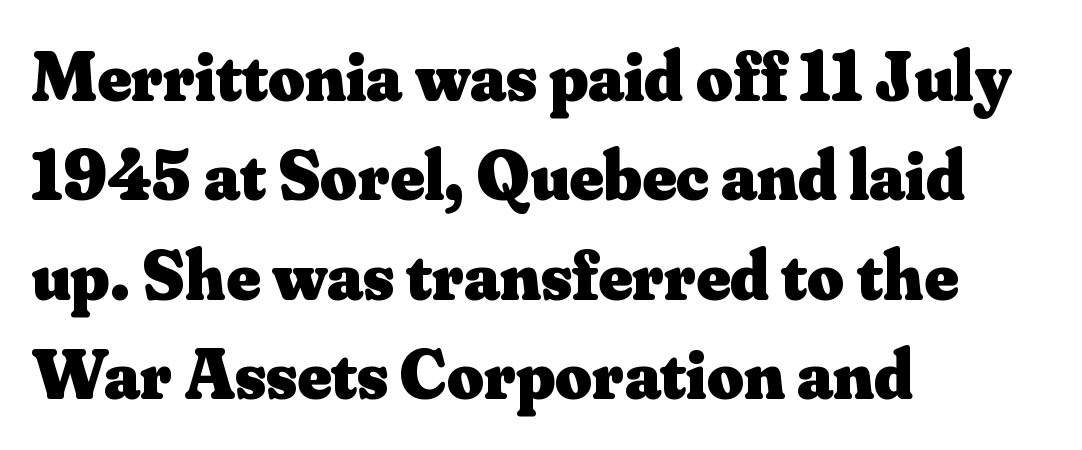
{"serif": "yes", "italic": "no", "bold": "yes", "weight": "heavy", "width": "normal", "stroke_contrast": "medium", "x_height": "small", "monospaced": "no", "underline": "no", "align": "left", "line_spacing": "normal", "line_spacing_ratio": 1.4, "letter_spacing": "normal", "letter_spacing_em": 0.0, "glyph_px": 71}
